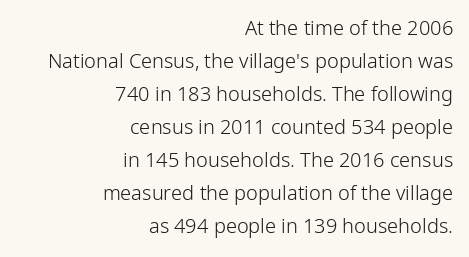
Q: Is the text bold? A: No.
Q: Is the text italic (slanted)? A: No, it is upright.
Q: Is the text underlined? A: No.
Q: How is the paragraph aligned? A: Right-aligned.
Q: Is the spacing between letters normal or unusually wide? A: Normal.
Q: Is the spacing between lines tight, normal or loose? A: Normal.
